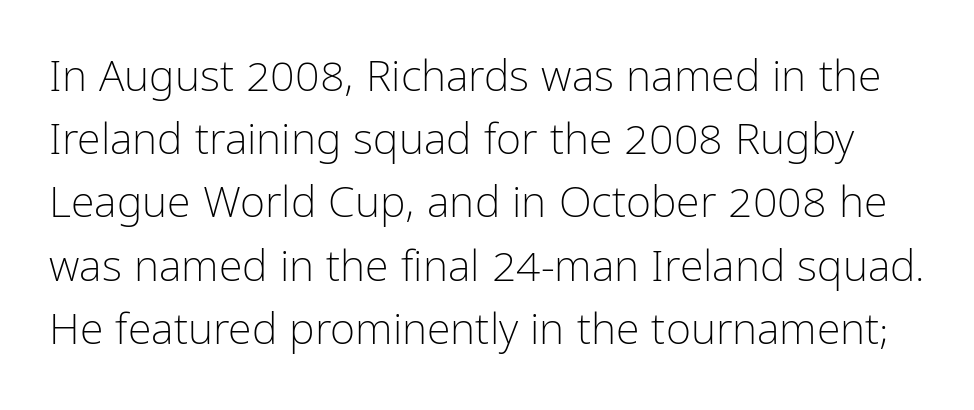
{"serif": "no", "italic": "no", "bold": "no", "weight": "light", "width": "condensed", "stroke_contrast": "low", "x_height": "medium", "monospaced": "no", "underline": "no", "line_spacing": "normal", "line_spacing_ratio": 1.47, "letter_spacing": "normal", "letter_spacing_em": 0.0, "glyph_px": 43}
